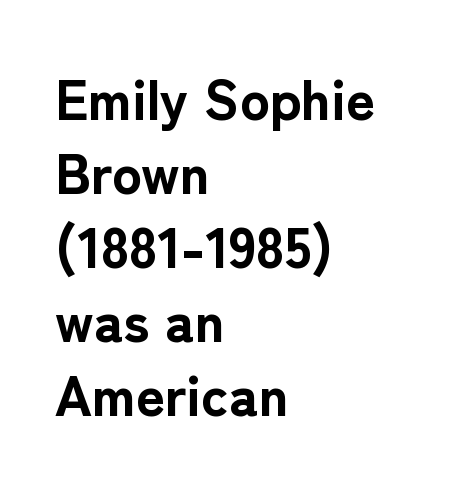
A typesetter would call this proportional, since set widths differ per character. The letters stand straight up with perfectly vertical stems. Type style note: lacks serifs. Just letters on the line, the space beneath them empty.
